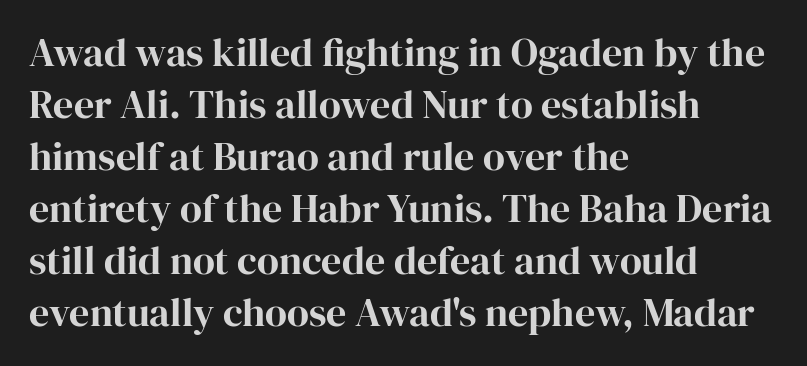
{"serif": "yes", "italic": "no", "width": "normal", "stroke_contrast": "high", "x_height": "medium", "monospaced": "no", "underline": "no", "align": "left", "line_spacing": "normal", "line_spacing_ratio": 1.3, "letter_spacing": "normal", "letter_spacing_em": 0.0, "glyph_px": 40}
